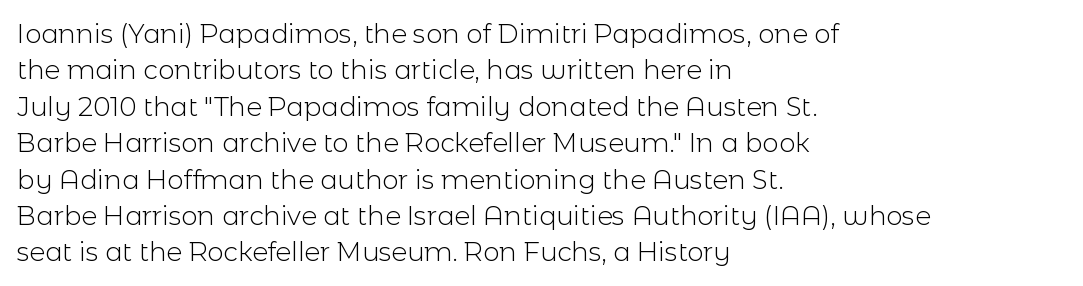
Short and long lines alike share a common starting point at left. The typeface has the unassuming heft of standard copy or less. Is the letter spacing exaggerated? No — it looks like the ordinary default. Has an underline been added? It has not. Posture: vertical.
